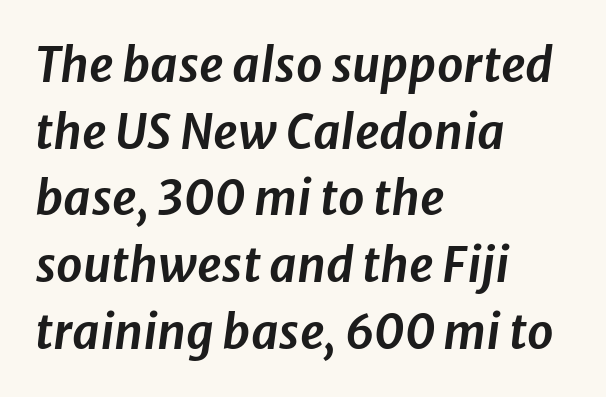
Honestly, the row spacing looks completely unremarkable. The specimen omits any rule beneath the text block's lines. No extra tracking has been applied to these lines. Compared with ordinary roman type, these characters are visibly tilted. Horizontal alignment here is leftward, the default for most running prose. These lines are rendered in a variable-pitch font.
